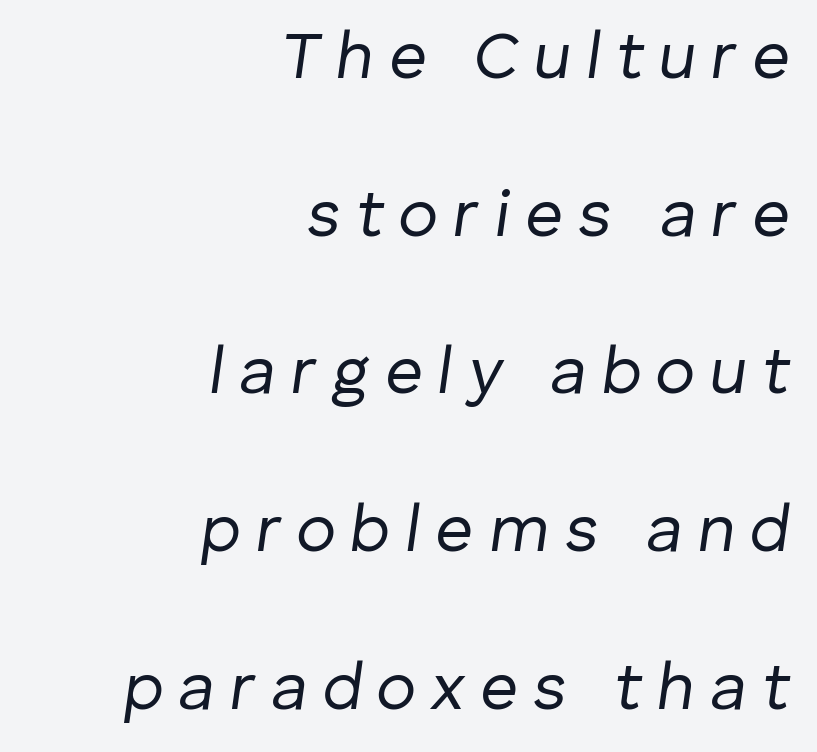
Quick note: underline off. One-word summary of the alignment: right. If you drew a line through each stem, it would be angled. The line-height multiplier appears high, well above default. This sample has the flowing, uneven cadence of proportional lettering.
